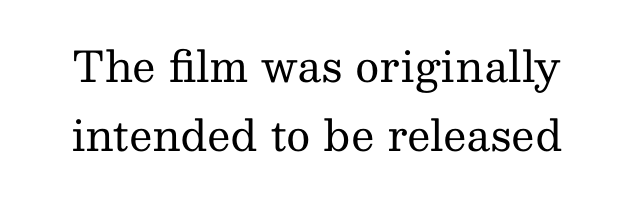
Italic: no, the glyphs are upright roman. The passage shown has conventional tracking throughout. The face looks like a standard text weight, possibly lighter. This sample keeps an unexceptional amount of space between lines. The area under the type is left untouched. Character widths vary here, with narrow letters taking less room than wide ones.
